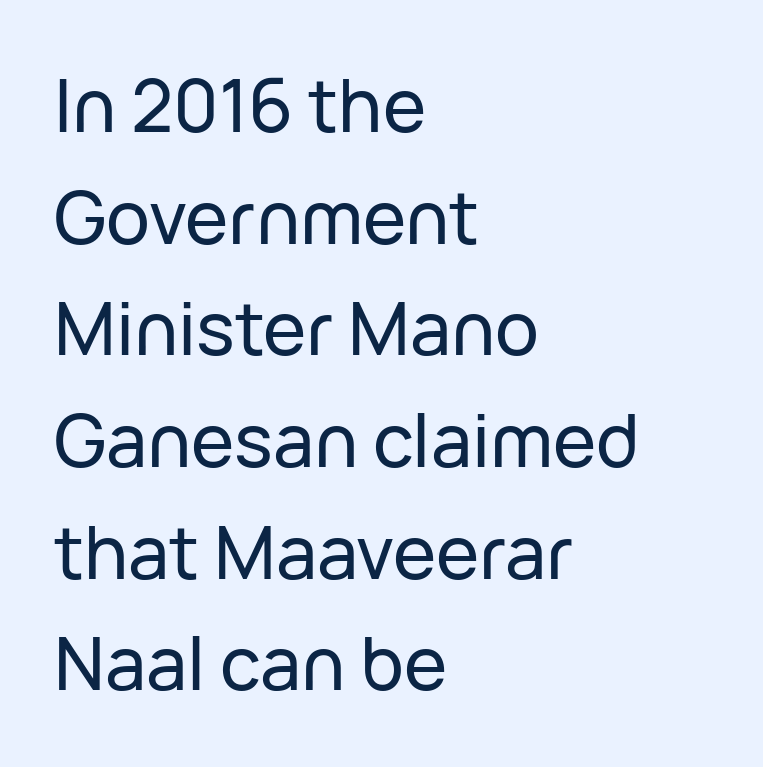
The letters advance in unequal steps, a hallmark of proportional type. A student would call this left alignment; a typographer would say flush left, rag right. How are the letters spaced? Ordinarily, with no added tracking. Every stem runs plumb, perpendicular to the baseline. Does the leading feel generous? No, just average. Observe the absence of serifs on each vertical stroke in this sample.
